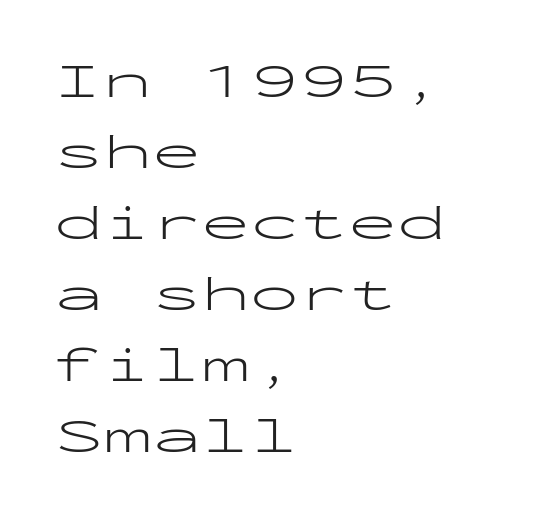
Q: Is the text bold? A: No.
Q: Is the text italic (slanted)? A: No, it is upright.
Q: Is the typeface a serif or a sans-serif typeface? A: Sans-serif.
Q: Is the text underlined? A: No.
Q: How is the paragraph aligned? A: Left-aligned.
Q: Is the spacing between letters normal or unusually wide? A: Normal.
Q: Is the spacing between lines tight, normal or loose? A: Normal.
Q: Width (condensed, normal, or wide)? A: Wide.
Q: Stroke contrast? A: Low.
Q: x-height? A: Medium.
Q: Monospaced? A: Yes.
